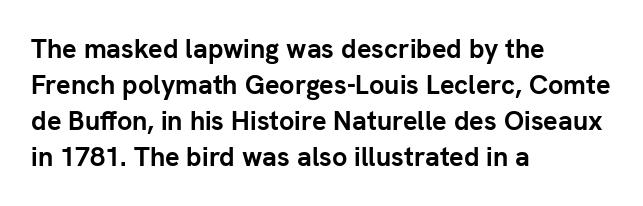
{"italic": "no", "bold": "yes", "underline": "no", "align": "left", "line_spacing": "normal", "line_spacing_ratio": 1.33, "letter_spacing": "normal", "letter_spacing_em": 0.0, "glyph_px": 27}
